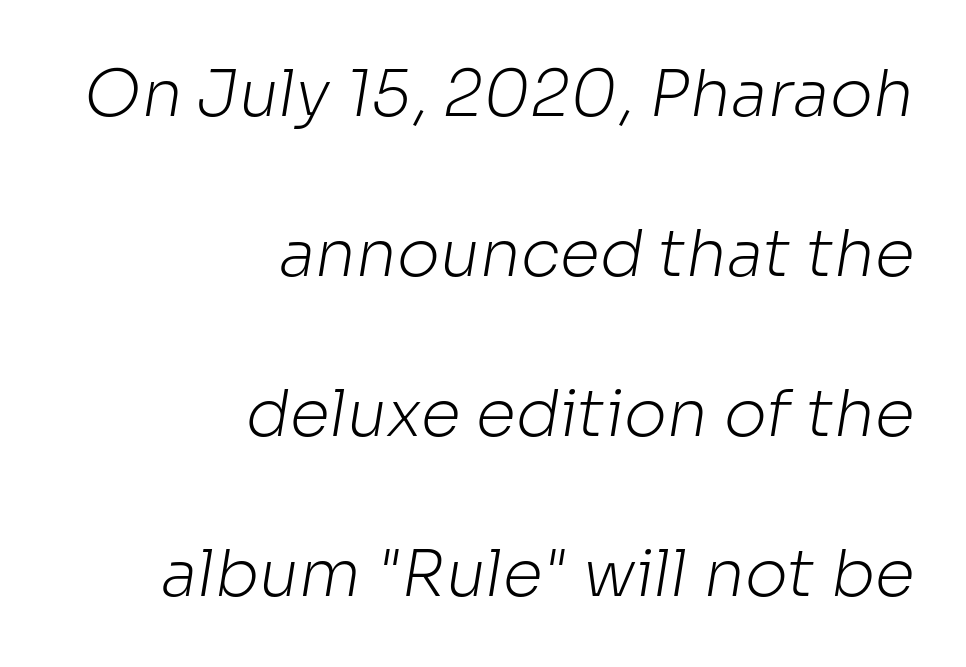
The image shows 65 px light sans-serif type; set right-aligned, loose line spacing (2.46x), normal letter spacing, not underlined; low stroke contrast and a medium x-height.
